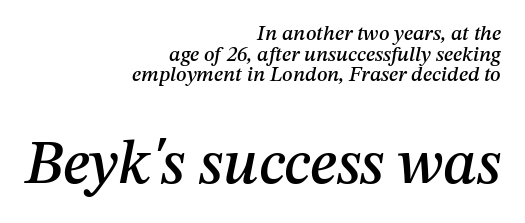
{"italic": "yes", "lean": "right", "slant_degrees": 12, "width": "normal", "stroke_contrast": "medium", "x_height": "medium", "monospaced": "no", "underline": "no", "align": "right", "line_spacing": "tight", "line_spacing_ratio": 0.98, "letter_spacing": "normal", "letter_spacing_em": 0.0, "larger_block": "second", "size_ratio": 2.95, "glyph_px": 62}
